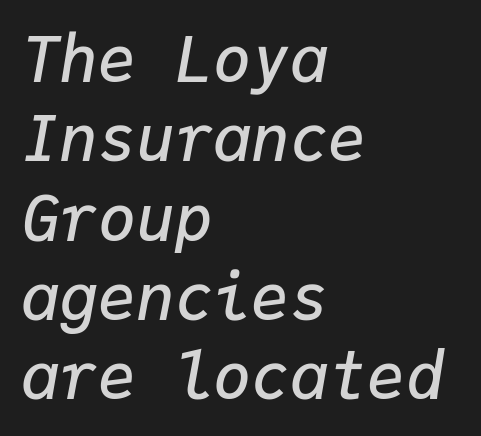
{"italic": "yes", "lean": "right", "slant_degrees": 9, "bold": "semi", "weight": "semibold", "width": "normal", "stroke_contrast": "low", "x_height": "medium", "monospaced": "yes", "underline": "no", "align": "left", "line_spacing_ratio": 1.24, "letter_spacing": "normal", "letter_spacing_em": 0.0, "glyph_px": 64}
